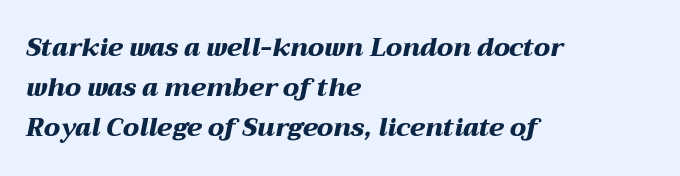
Q: Is the text bold? A: Yes.
Q: Is the text italic (slanted)? A: Yes, it leans right by about 12 degrees.
Q: Is the text underlined? A: No.
Q: How is the paragraph aligned? A: Left-aligned.
Q: Is the spacing between letters normal or unusually wide? A: Normal.
Q: Is the spacing between lines tight, normal or loose? A: Normal.
